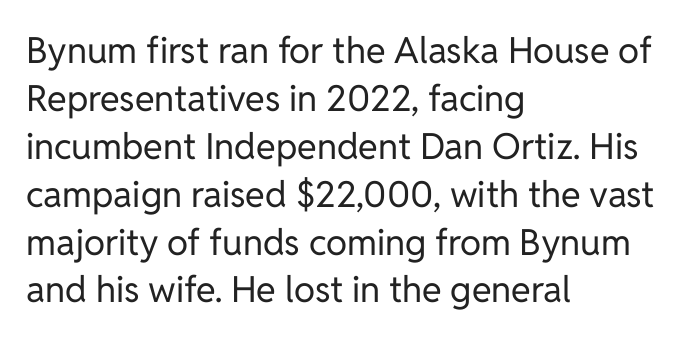
Q: Is the text bold? A: No.
Q: Is the text italic (slanted)? A: No, it is upright.
Q: Is the typeface a serif or a sans-serif typeface? A: Sans-serif.
Q: Is the text underlined? A: No.
Q: How is the paragraph aligned? A: Left-aligned.
Q: Is the spacing between letters normal or unusually wide? A: Normal.
Q: Is the spacing between lines tight, normal or loose? A: Normal.
Q: Width (condensed, normal, or wide)? A: Normal.
Q: Stroke contrast? A: Low.
Q: x-height? A: Medium.
Q: Monospaced? A: No.
